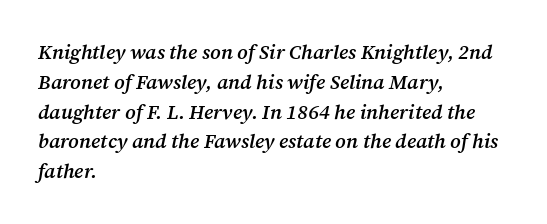
The image shows 20 px text type, italic (leaning right); set left-aligned, normal line spacing (1.49x), normal letter spacing, not underlined.
